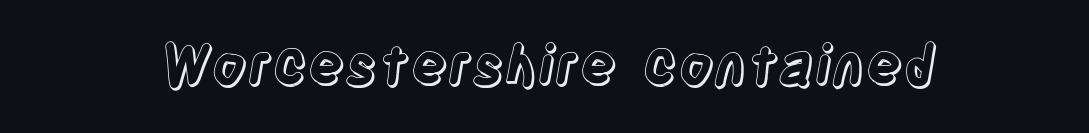
Q: Is the text italic (slanted)? A: Yes.
Q: Is the text underlined? A: No.
Q: Is the spacing between letters normal or unusually wide? A: Normal.
Q: Width (condensed, normal, or wide)? A: Condensed.
Q: x-height? A: Large.
Q: Monospaced? A: No.
